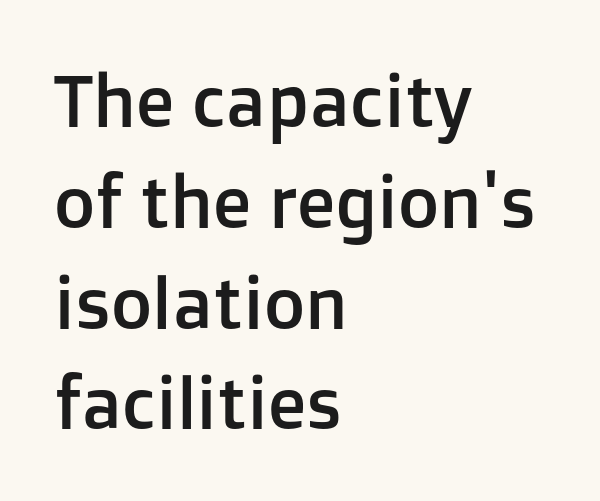
{"serif": "no", "italic": "no", "width": "normal", "stroke_contrast": "low", "x_height": "medium", "monospaced": "no", "underline": "no", "align": "left", "line_spacing": "normal", "line_spacing_ratio": 1.42, "letter_spacing": "normal", "letter_spacing_em": 0.0, "glyph_px": 71}
